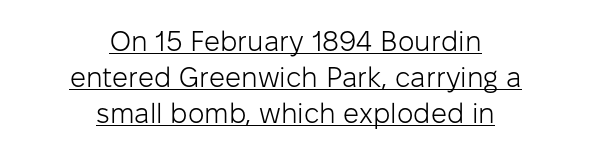
Q: Is the text bold? A: No.
Q: Is the text italic (slanted)? A: No, it is upright.
Q: Is the typeface a serif or a sans-serif typeface? A: Sans-serif.
Q: Is the text underlined? A: Yes.
Q: How is the paragraph aligned? A: Centered.
Q: Is the spacing between letters normal or unusually wide? A: Normal.
Q: Is the spacing between lines tight, normal or loose? A: Normal.
Q: Width (condensed, normal, or wide)? A: Normal.
Q: Stroke contrast? A: Low.
Q: x-height? A: Medium.
Q: Monospaced? A: No.
